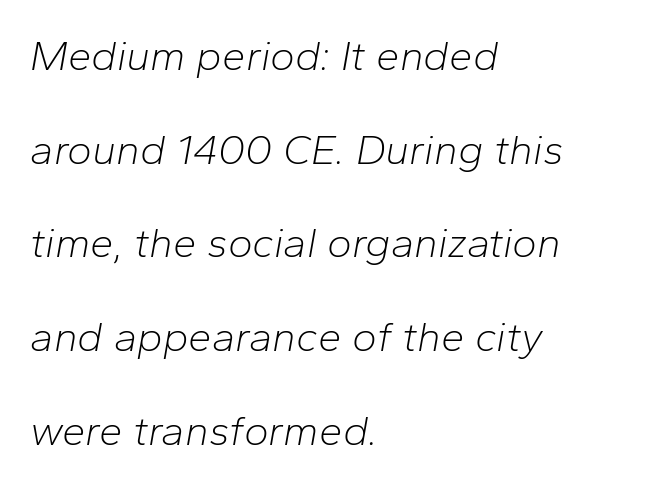
The image shows 42 px light type, italic (leaning right); set left-aligned, loose line spacing (2.23x), normal letter spacing, not underlined; low stroke contrast and a medium x-height.
